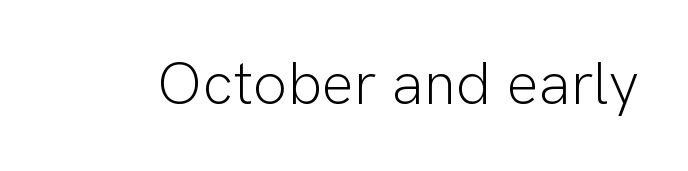
No extra ink here — the face is not bold. There is no visible air inserted between adjacent glyphs. The area under the type is left untouched. No feet cap the strokes, marking this as sans-serif type.
